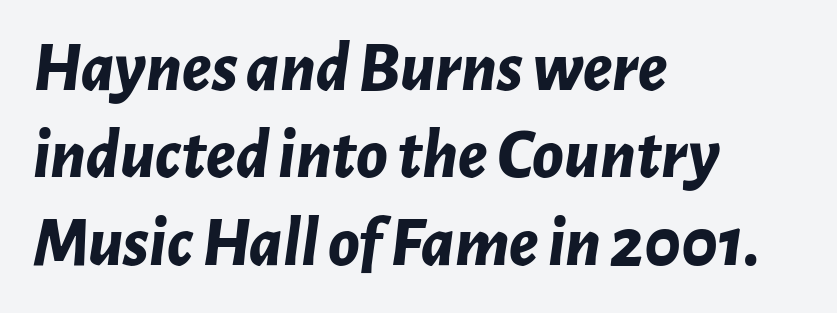
Q: Is the text bold? A: Yes.
Q: Is the text italic (slanted)? A: Yes, it leans right by about 7 degrees.
Q: Is the text underlined? A: No.
Q: How is the paragraph aligned? A: Left-aligned.
Q: Is the spacing between letters normal or unusually wide? A: Normal.
Q: Width (condensed, normal, or wide)? A: Normal.
Q: Stroke contrast? A: Low.
Q: x-height? A: Medium.
Q: Monospaced? A: No.
